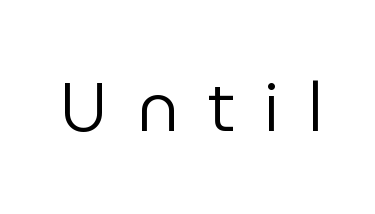
{"serif": "no", "italic": "no", "bold": "no", "weight": "regular", "width": "normal", "stroke_contrast": "low", "x_height": "medium", "monospaced": "no", "underline": "no", "letter_spacing": "wide", "letter_spacing_em": 0.41, "glyph_px": 69}
